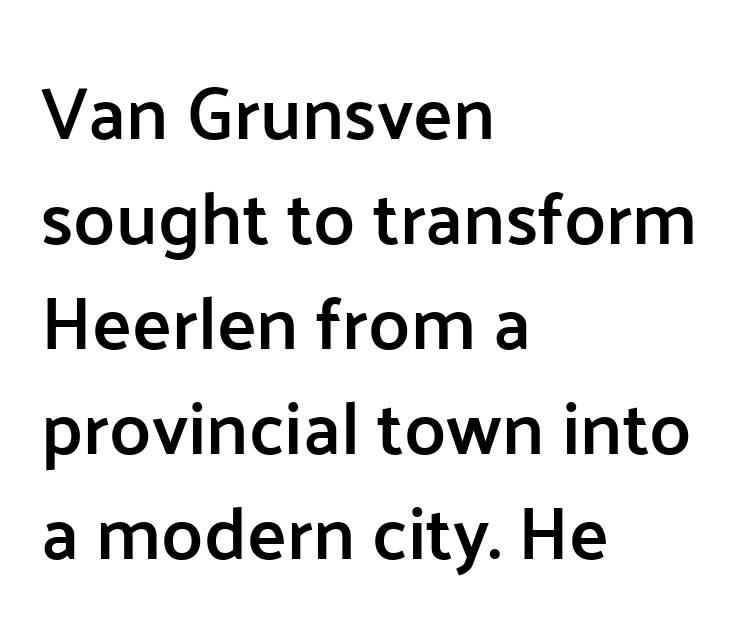
Q: Is the text bold? A: Semi-bold.
Q: Is the text italic (slanted)? A: No, it is upright.
Q: Is the typeface a serif or a sans-serif typeface? A: Sans-serif.
Q: Is the text underlined? A: No.
Q: How is the paragraph aligned? A: Left-aligned.
Q: Is the spacing between letters normal or unusually wide? A: Normal.
Q: Is the spacing between lines tight, normal or loose? A: Normal.
Q: Width (condensed, normal, or wide)? A: Normal.
Q: Stroke contrast? A: Low.
Q: x-height? A: Medium.
Q: Monospaced? A: No.
